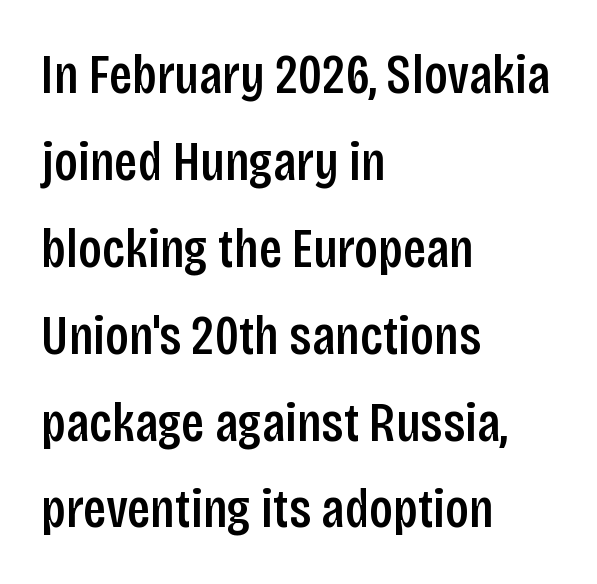
The image shows 55 px semibold, condensed sans-serif type, upright; set left-aligned, normal line spacing (1.58x), normal letter spacing, not underlined; low stroke contrast and a large x-height.
